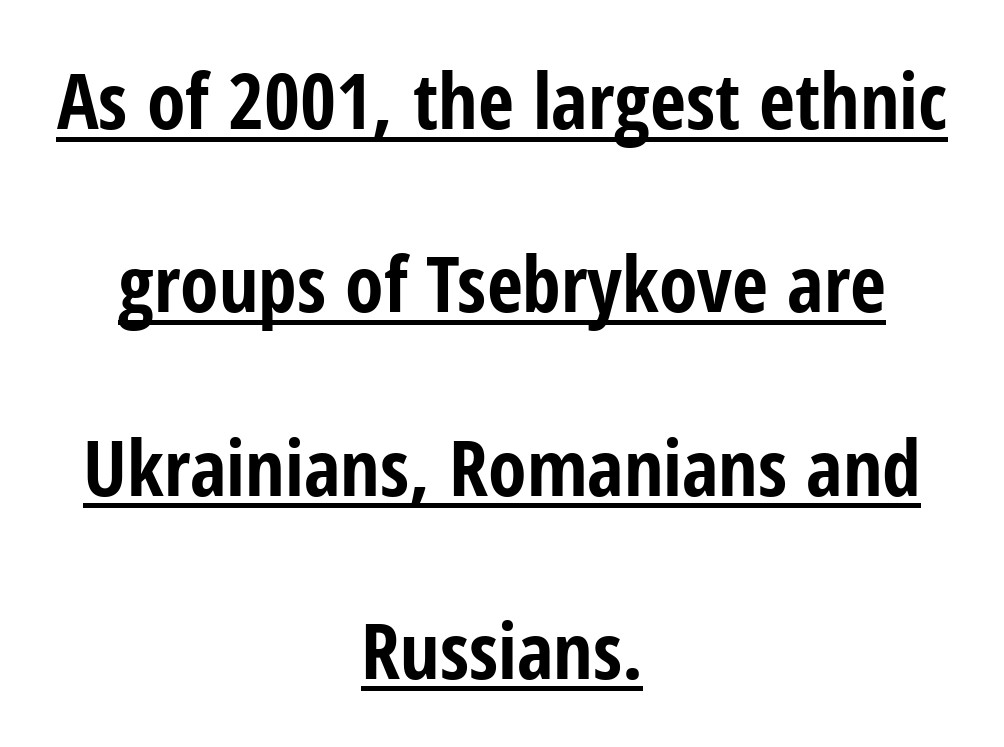
The image shows 78 px bold, condensed sans-serif type, upright; set centered, loose line spacing (2.35x), normal letter spacing, underlined; low stroke contrast and a medium x-height.
